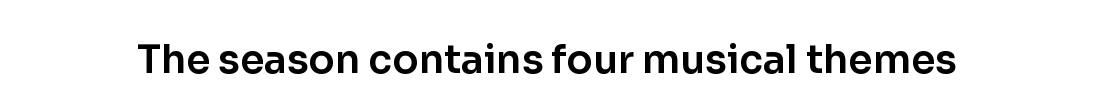
The image shows 39 px sans-serif type, upright; set normal letter spacing, not underlined; low stroke contrast and a medium x-height.
